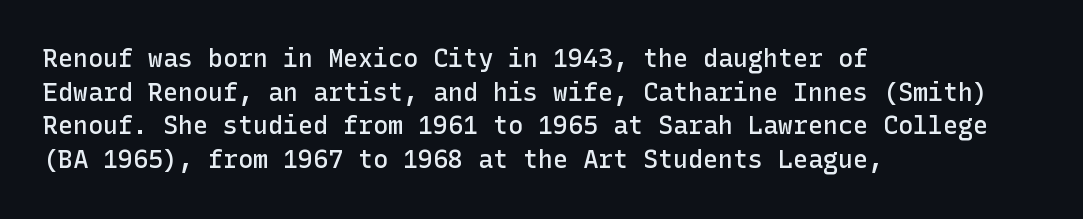
Q: Is the text bold? A: Semi-bold.
Q: Is the text italic (slanted)? A: No, it is upright.
Q: Is the text underlined? A: No.
Q: How is the paragraph aligned? A: Left-aligned.
Q: Is the spacing between letters normal or unusually wide? A: Normal.
Q: Is the spacing between lines tight, normal or loose? A: Normal.
